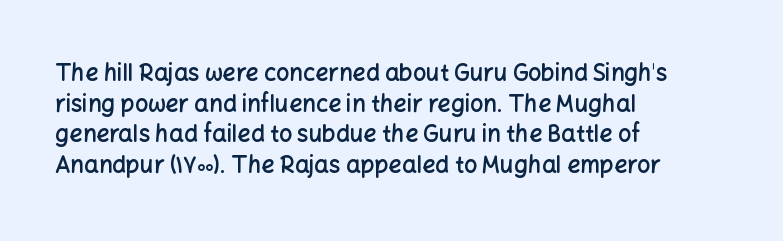
{"italic": "no", "bold": "semi", "underline": "no", "align": "left", "line_spacing": "normal", "line_spacing_ratio": 1.33, "letter_spacing": "normal", "letter_spacing_em": 0.0, "glyph_px": 23}
